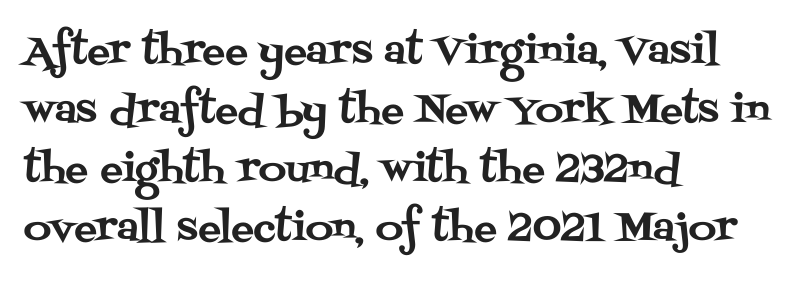
Descenders are the only things crossing below the line. This sample has the flowing, uneven cadence of proportional lettering. Every row of glyphs begins at an identical x-position on the left. In terms of posture, this sample is upright. Look at the bottom of the vertical strokes: they flare into serifs here.
